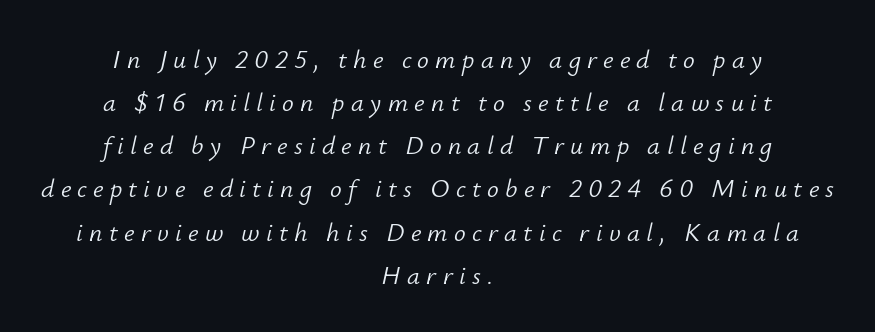
{"italic": "yes", "lean": "right", "slant_degrees": 12, "bold": "no", "underline": "no", "align": "center", "line_spacing": "normal", "line_spacing_ratio": 1.66, "letter_spacing": "wide", "letter_spacing_em": 0.24, "glyph_px": 26}
